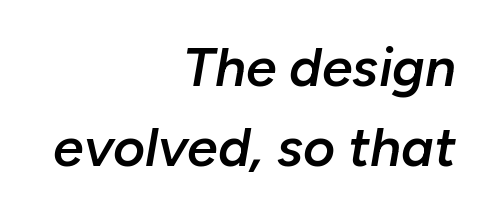
Q: Is the text bold? A: Semi-bold.
Q: Is the text italic (slanted)? A: Yes, it leans right by about 10 degrees.
Q: Is the text underlined? A: No.
Q: How is the paragraph aligned? A: Right-aligned.
Q: Is the spacing between letters normal or unusually wide? A: Normal.
Q: Is the spacing between lines tight, normal or loose? A: Normal.
Q: Width (condensed, normal, or wide)? A: Normal.
Q: Stroke contrast? A: Low.
Q: x-height? A: Medium.
Q: Monospaced? A: No.
